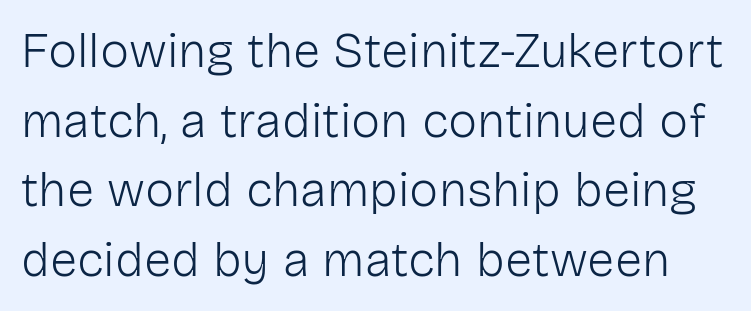
One glance says typical: line gaps are just what's usual. Italic: no, the glyphs are upright roman. Only glyphs here, with clear space below each row. Students, note that the glyphs here touch the page at normal intervals. Heft: none added — not bold.
